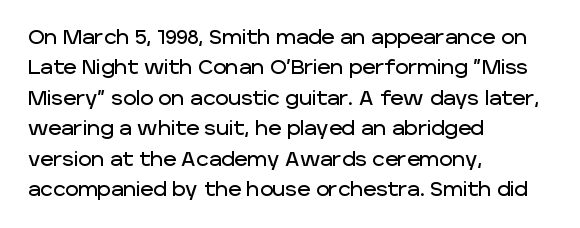
Characters follow at the spacing the type designer built in. The line-height multiplier appears to be the usual default. Just letters on the line, the space beneath them empty. It's the straight-up-and-down kind of type. Each line starts at the same left margin while the right side varies.
